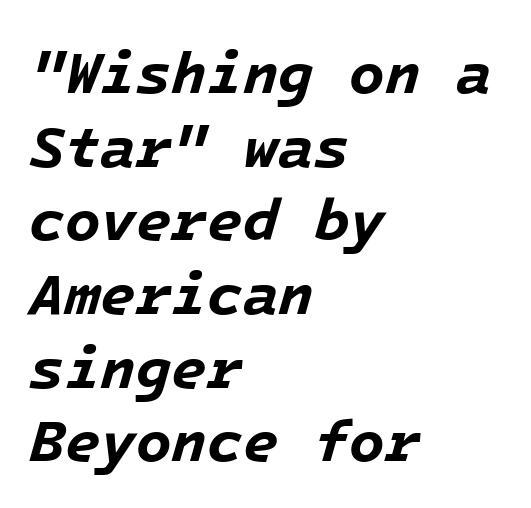
Q: Is the text bold? A: Yes.
Q: Is the text italic (slanted)? A: Yes, it leans right by about 16 degrees.
Q: Is the text underlined? A: No.
Q: How is the paragraph aligned? A: Left-aligned.
Q: Is the spacing between letters normal or unusually wide? A: Normal.
Q: Is the spacing between lines tight, normal or loose? A: Normal.
Q: Width (condensed, normal, or wide)? A: Normal.
Q: Stroke contrast? A: Low.
Q: x-height? A: Medium.
